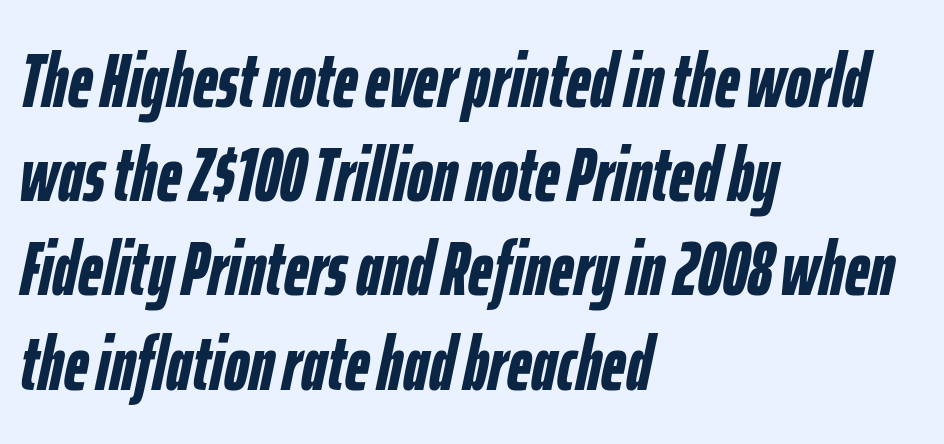
Q: Is the text bold? A: Yes.
Q: Is the text italic (slanted)? A: Yes, it leans right by about 12 degrees.
Q: Is the text underlined? A: No.
Q: How is the paragraph aligned? A: Left-aligned.
Q: Is the spacing between letters normal or unusually wide? A: Normal.
Q: Width (condensed, normal, or wide)? A: Condensed.
Q: Stroke contrast? A: Low.
Q: x-height? A: Medium.
Q: Monospaced? A: No.
